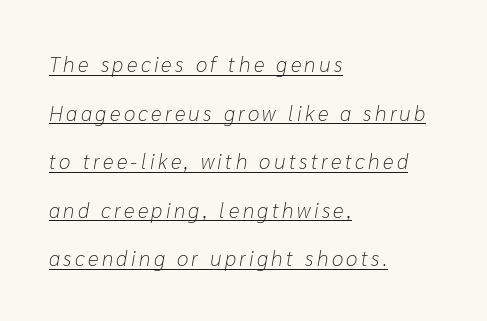
{"italic": "yes", "lean": "right", "slant_degrees": 10, "bold": "no", "underline": "yes", "align": "left", "line_spacing": "loose", "line_spacing_ratio": 2.31, "glyph_px": 21}
